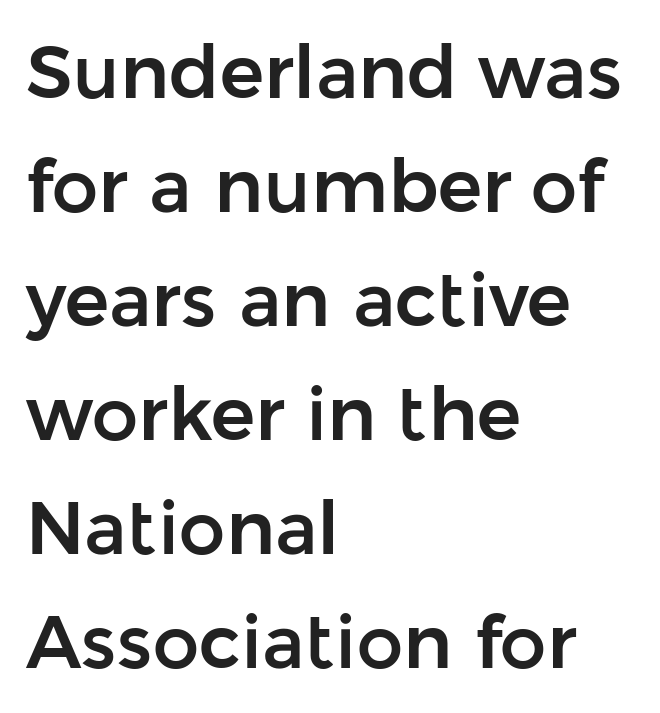
Here the designer chose a conventional face with non-uniform glyph widths. These lines keep a tight, regular rhythm from letter to letter. Rows of type keep a routine distance in the vertical direction. This is roman type, the default non-slanted kind. Note: no serifs on the glyphs. No word sits above an underline.
